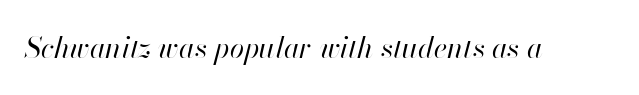
{"italic": "yes", "lean": "right", "slant_degrees": 13, "bold": "no", "weight": "regular", "width": "normal", "stroke_contrast": "high", "x_height": "small", "monospaced": "no", "underline": "no", "letter_spacing": "normal", "letter_spacing_em": 0.0, "glyph_px": 29}
